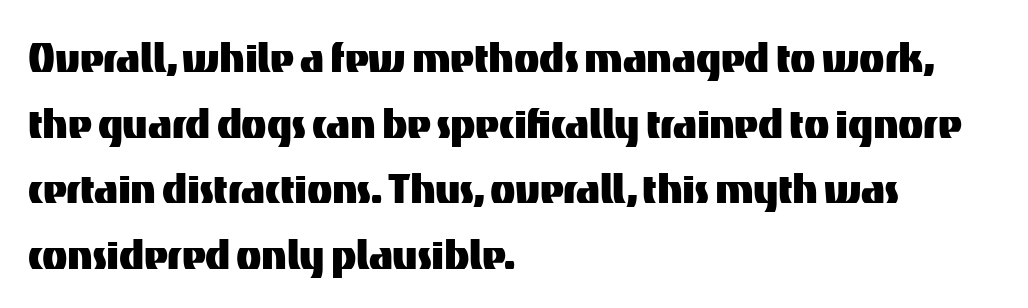
{"serif": "no", "italic": "no", "width": "normal", "stroke_contrast": "medium", "x_height": "medium", "monospaced": "no", "underline": "no", "align": "left", "line_spacing": "normal", "line_spacing_ratio": 1.26, "letter_spacing": "normal", "letter_spacing_em": 0.0, "glyph_px": 52}
